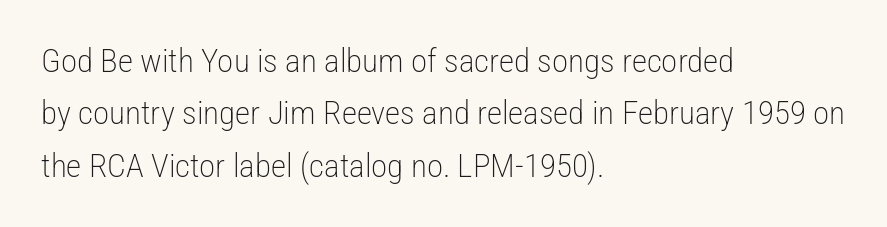
{"serif": "no", "italic": "no", "bold": "no", "weight": "light", "width": "condensed", "stroke_contrast": "low", "x_height": "medium", "monospaced": "no", "underline": "no", "align": "left", "line_spacing": "normal", "line_spacing_ratio": 1.59, "letter_spacing": "normal", "letter_spacing_em": 0.0, "glyph_px": 33}
